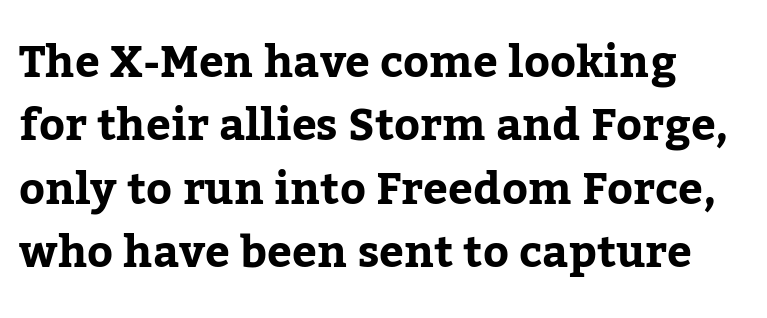
The type sits square on the baseline with zero lean. The tracking reads as untouched default to a designer's eye. Beneath every word, the page is bare. Leading matches the norm, producing a regular column.
